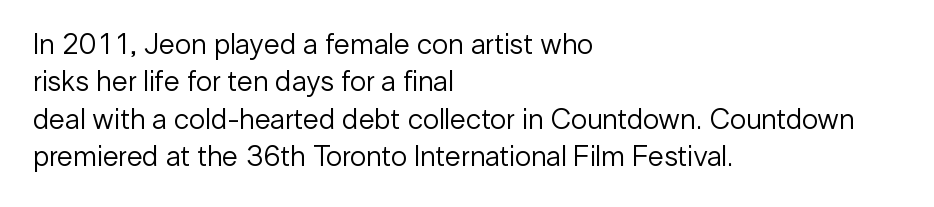
Q: Is the text bold? A: No.
Q: Is the text italic (slanted)? A: No, it is upright.
Q: Is the typeface a serif or a sans-serif typeface? A: Sans-serif.
Q: Is the text underlined? A: No.
Q: How is the paragraph aligned? A: Left-aligned.
Q: Is the spacing between letters normal or unusually wide? A: Normal.
Q: Is the spacing between lines tight, normal or loose? A: Normal.
Q: Width (condensed, normal, or wide)? A: Normal.
Q: Stroke contrast? A: Low.
Q: x-height? A: Medium.
Q: Monospaced? A: No.
